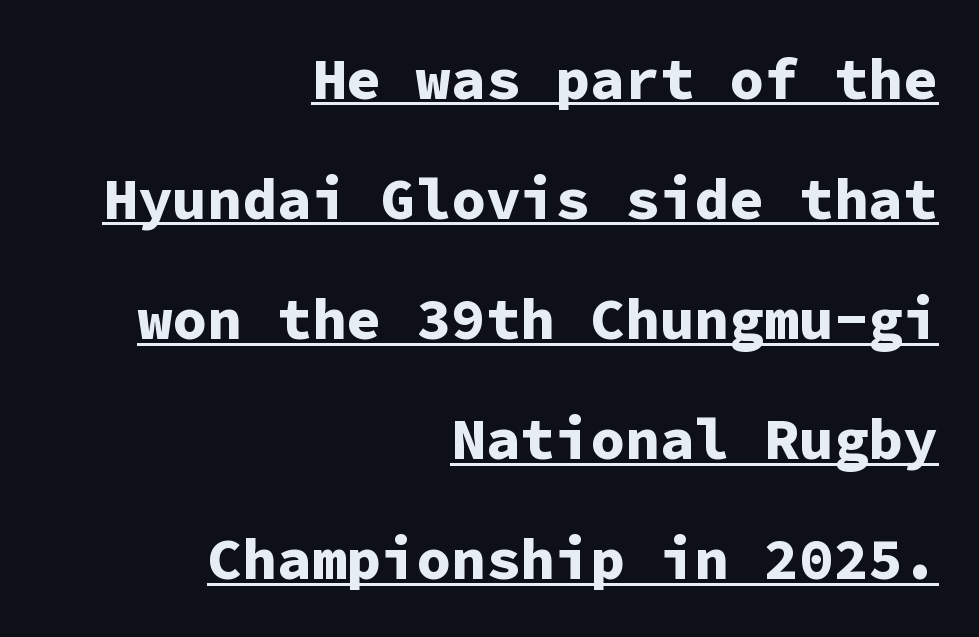
The image shows 58 px bold sans-serif type, upright, monospaced; set right-aligned, loose line spacing (2.07x), normal letter spacing, underlined; low stroke contrast and a medium x-height.
